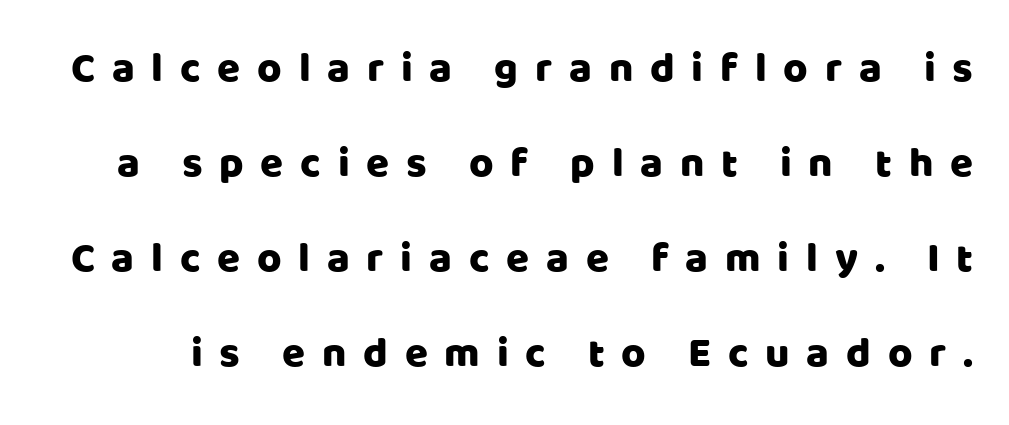
{"serif": "no", "italic": "no", "width": "normal", "stroke_contrast": "low", "x_height": "large", "monospaced": "no", "underline": "no", "line_spacing": "loose", "line_spacing_ratio": 2.26, "letter_spacing": "wide", "letter_spacing_em": 0.4, "glyph_px": 42}
